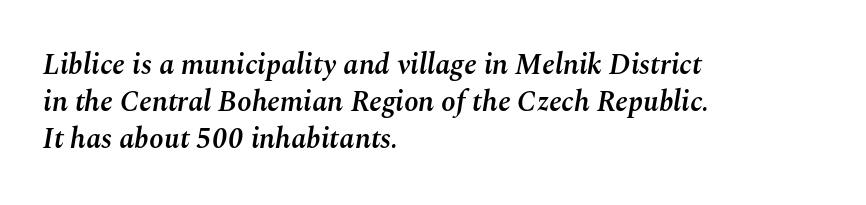
{"italic": "yes", "lean": "right", "slant_degrees": 10, "bold": "semi", "weight": "semibold", "width": "normal", "stroke_contrast": "medium", "x_height": "medium", "monospaced": "no", "underline": "no", "align": "left", "line_spacing": "normal", "line_spacing_ratio": 1.27, "letter_spacing": "normal", "letter_spacing_em": 0.0, "glyph_px": 29}
